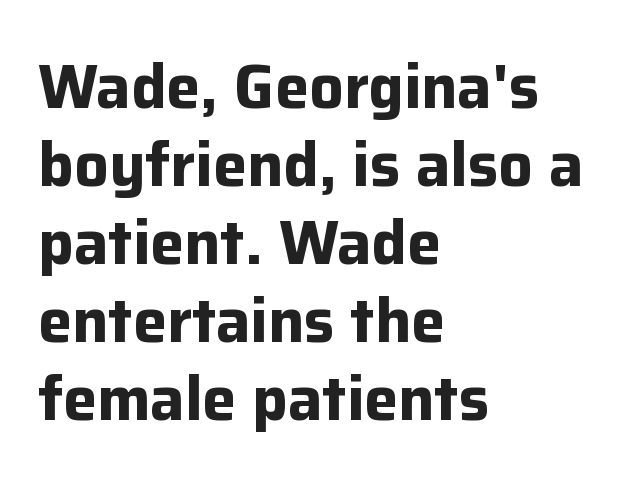
{"serif": "no", "italic": "no", "bold": "yes", "weight": "bold", "width": "normal", "stroke_contrast": "low", "x_height": "medium", "monospaced": "no", "underline": "no", "align": "left", "line_spacing": "normal", "line_spacing_ratio": 1.28, "letter_spacing": "normal", "letter_spacing_em": 0.0, "glyph_px": 61}
